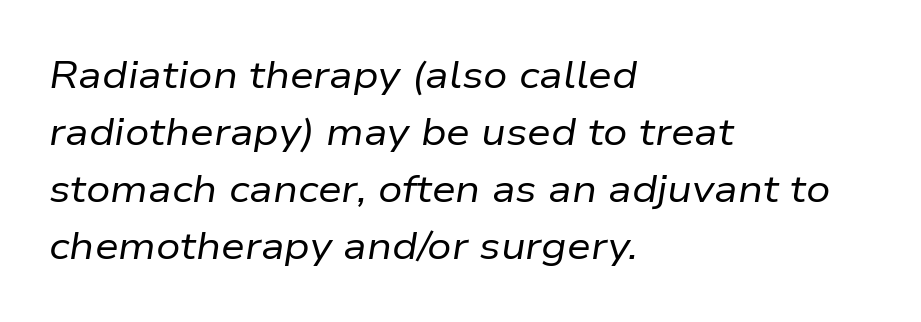
{"italic": "yes", "lean": "right", "slant_degrees": 9, "bold": "no", "weight": "regular", "width": "normal", "stroke_contrast": "low", "x_height": "medium", "monospaced": "no", "underline": "no", "align": "left", "line_spacing": "normal", "line_spacing_ratio": 1.5, "letter_spacing": "normal", "letter_spacing_em": 0.0, "glyph_px": 38}
